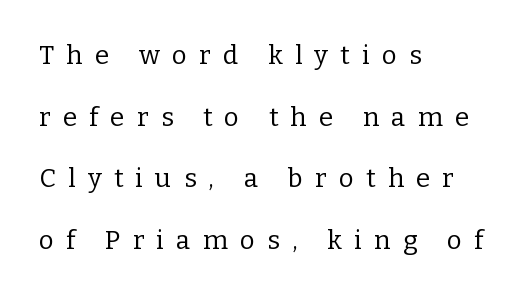
The image shows 26 px text type, upright; set left-aligned, loose line spacing (2.37x), unusually wide letter spacing (+0.47 em), not underlined.
